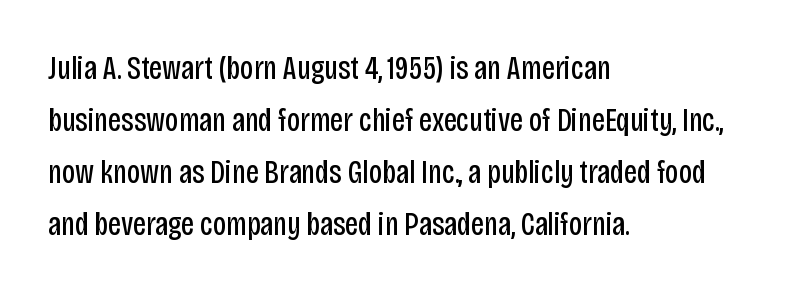
The image shows 33 px regular-weight, condensed sans-serif type, upright; set left-aligned, normal line spacing (1.58x), normal letter spacing, not underlined; low stroke contrast and a large x-height.
